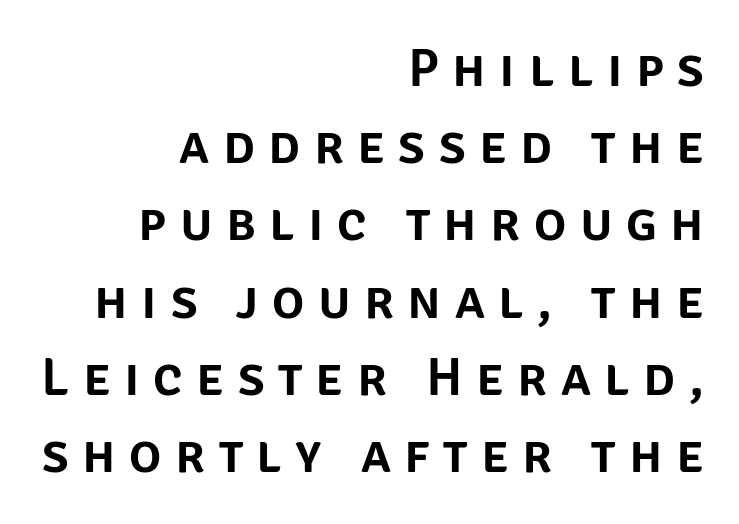
The image shows 54 px sans-serif type, upright; set right-aligned, normal line spacing (1.43x), unusually wide letter spacing (+0.25 em), not underlined; low stroke contrast and a large x-height.
